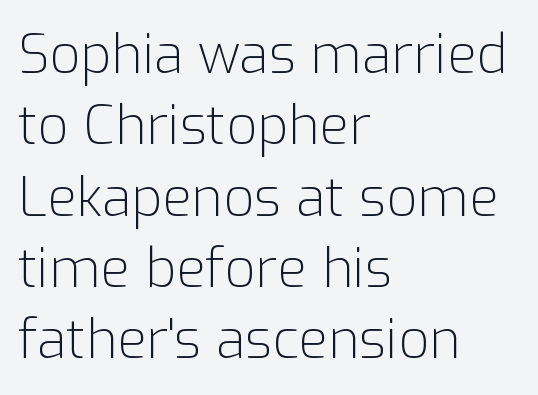
Q: Is the text bold? A: No.
Q: Is the text italic (slanted)? A: No, it is upright.
Q: Is the typeface a serif or a sans-serif typeface? A: Sans-serif.
Q: Is the text underlined? A: No.
Q: How is the paragraph aligned? A: Left-aligned.
Q: Is the spacing between letters normal or unusually wide? A: Normal.
Q: Is the spacing between lines tight, normal or loose? A: Normal.
Q: Width (condensed, normal, or wide)? A: Normal.
Q: Stroke contrast? A: Low.
Q: x-height? A: Medium.
Q: Monospaced? A: No.
